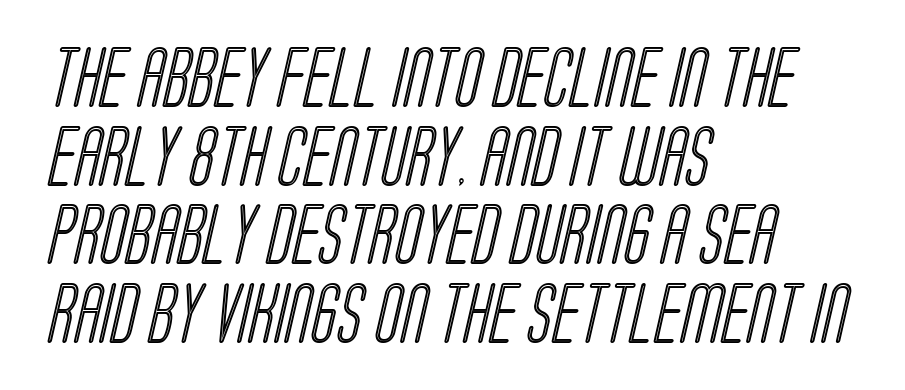
{"width": "condensed", "x_height": "large", "monospaced": "no", "underline": "no", "align": "left", "line_spacing": "normal", "line_spacing_ratio": 1.31, "letter_spacing": "normal", "letter_spacing_em": 0.0, "glyph_px": 60}
